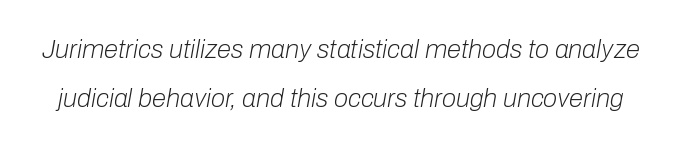
{"italic": "yes", "lean": "right", "slant_degrees": 10, "bold": "no", "underline": "no", "line_spacing_ratio": 1.88, "letter_spacing": "normal", "letter_spacing_em": 0.0, "glyph_px": 26}
